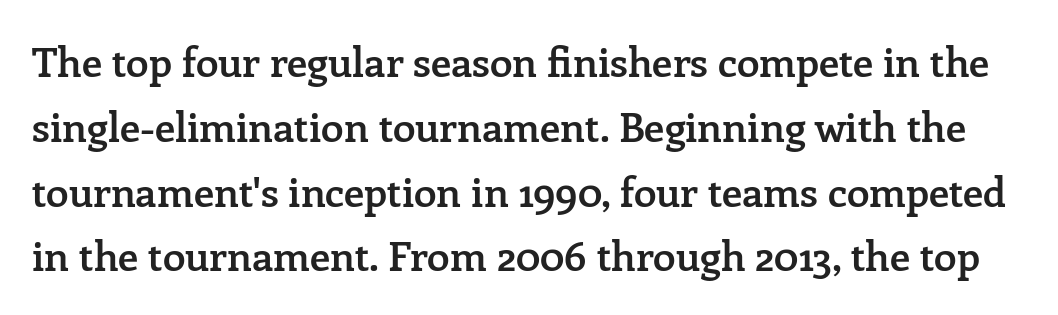
Q: Is the text bold? A: Semi-bold.
Q: Is the text italic (slanted)? A: No, it is upright.
Q: Is the typeface a serif or a sans-serif typeface? A: Serif.
Q: Is the text underlined? A: No.
Q: Is the spacing between letters normal or unusually wide? A: Normal.
Q: Is the spacing between lines tight, normal or loose? A: Normal.
Q: Width (condensed, normal, or wide)? A: Normal.
Q: Stroke contrast? A: Low.
Q: x-height? A: Medium.
Q: Monospaced? A: No.
